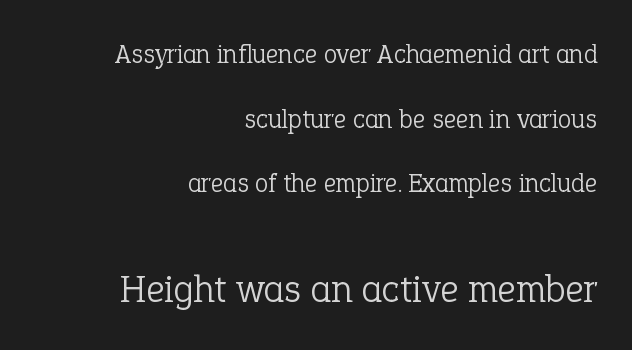
The image shows 40 px light serif type, upright; set right-aligned, loose line spacing (2.39x), normal letter spacing, not underlined; the second (bottom) block is 1.48x larger; low stroke contrast and a medium x-height.
